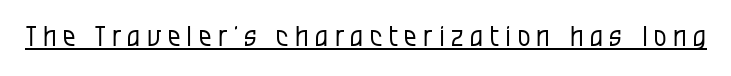
The tracking jumps out immediately: characters are airy and widely separated. A baseline rule has been typeset under these characters. Weight: not bold — regular or lighter. Character widths vary here, with narrow letters taking less room than wide ones. What kind of face is this? One without serifs — a sans. Notice how the stems are strictly vertical — no italics here.
